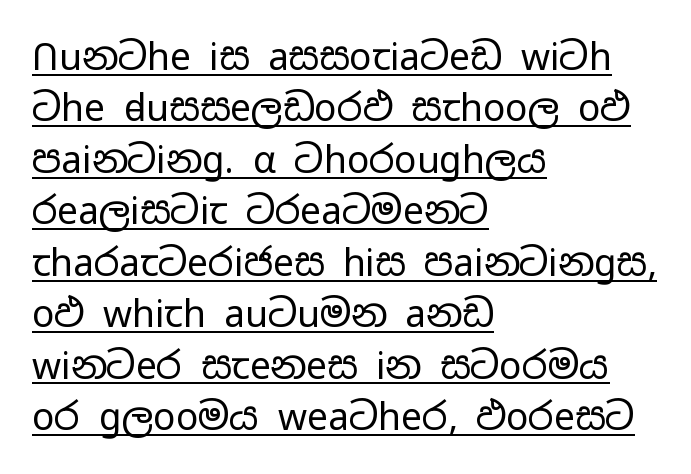
The image shows 37 px regular-weight, wide sans-serif type, upright; set left-aligned, normal line spacing (1.39x), normal letter spacing, underlined; low stroke contrast and a medium x-height.
